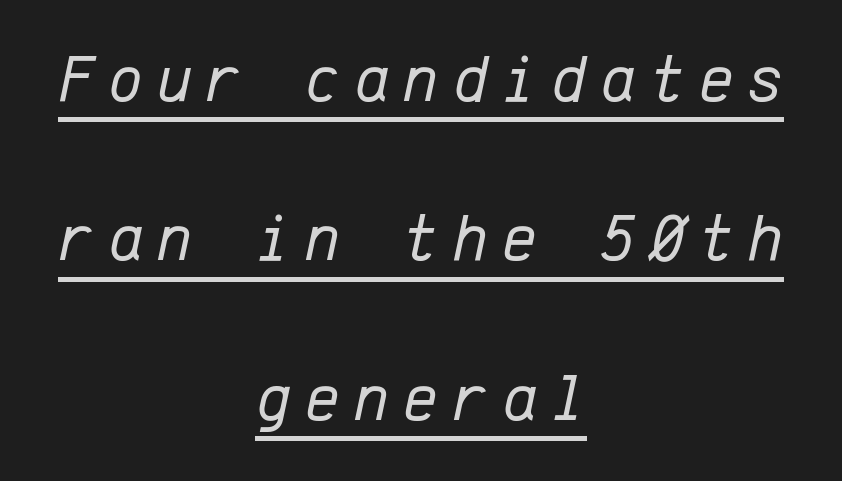
The image shows 67 px regular-weight type, italic (leaning right), monospaced; set centered, loose line spacing (2.38x), unusually wide letter spacing (+0.21 em), underlined; low stroke contrast and a medium x-height.
